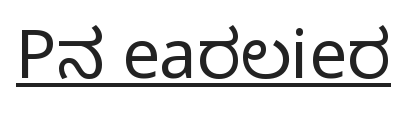
The image shows 67 px regular-weight, condensed sans-serif type, upright; set normal letter spacing, underlined; low stroke contrast and a large x-height.
